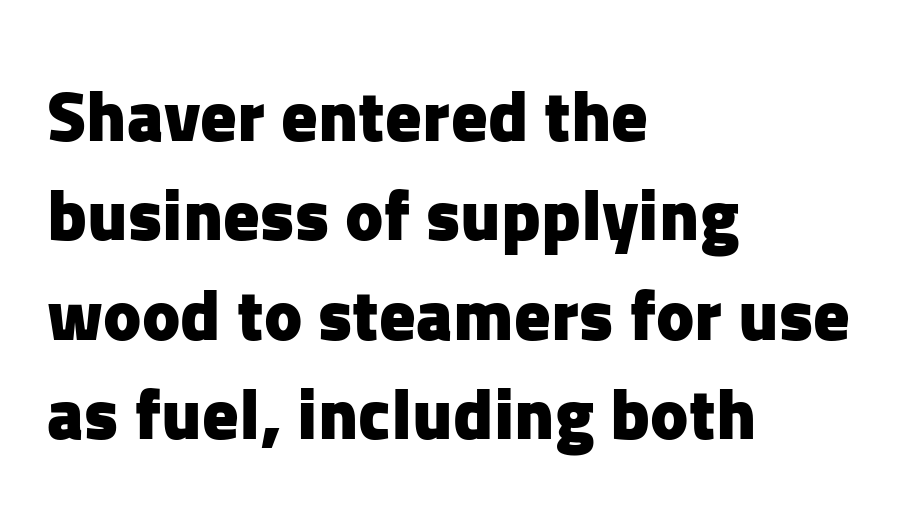
Q: Is the text bold? A: Yes.
Q: Is the text italic (slanted)? A: No, it is upright.
Q: Is the typeface a serif or a sans-serif typeface? A: Sans-serif.
Q: Is the text underlined? A: No.
Q: How is the paragraph aligned? A: Left-aligned.
Q: Is the spacing between letters normal or unusually wide? A: Normal.
Q: Is the spacing between lines tight, normal or loose? A: Normal.
Q: Width (condensed, normal, or wide)? A: Normal.
Q: Stroke contrast? A: Low.
Q: x-height? A: Medium.
Q: Monospaced? A: No.
